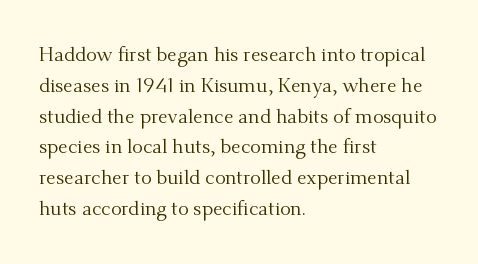
{"italic": "no", "bold": "no", "underline": "no", "align": "left", "line_spacing": "normal", "line_spacing_ratio": 1.54, "letter_spacing": "normal", "letter_spacing_em": 0.0, "glyph_px": 20}
